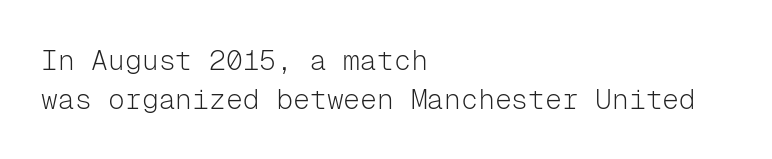
The text block is weighted toward the left margin, trailing off unevenly rightward. No word sits above an underline. Each stroke keeps to a modest, everyday thickness or less. Italic? Not at all — the glyphs are vertical. A typesetter would call this monospace, since all characters share one set width.
